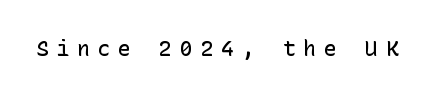
Someone cranked the tracking dial way up on this one. Is the type bold? Partly — it's a semibold, heavier than regular but not fully bold. Beneath every word, the page is bare. The lettering stays uniformly vertical, giving the passage a roman look.
